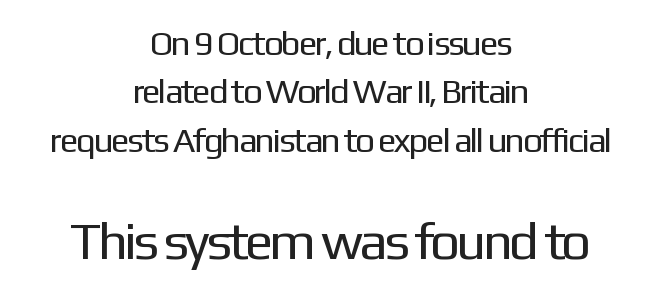
The paragraph shown floats in the horizontal middle. Proportional: the letters do not fall into vertical columns. The designer gave the closing block more size than the opening block. The typeface chosen for these lines omits serifs.
